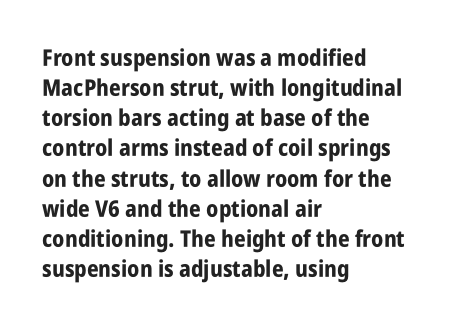
Q: Is the text bold? A: Yes.
Q: Is the text italic (slanted)? A: No, it is upright.
Q: Is the text underlined? A: No.
Q: How is the paragraph aligned? A: Left-aligned.
Q: Is the spacing between letters normal or unusually wide? A: Normal.
Q: Is the spacing between lines tight, normal or loose? A: Normal.
